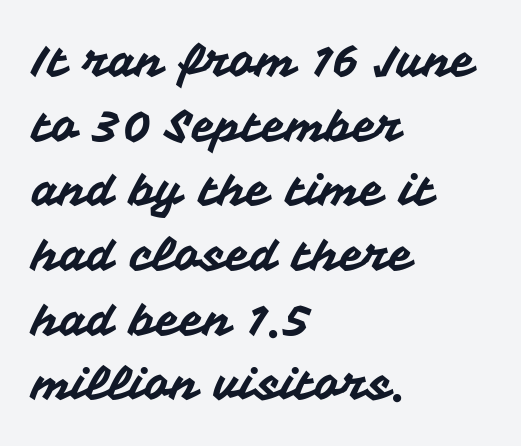
{"serif": "no", "width": "normal", "stroke_contrast": "medium", "x_height": "medium", "monospaced": "no", "underline": "no", "align": "left", "line_spacing": "normal", "line_spacing_ratio": 1.47, "letter_spacing": "normal", "letter_spacing_em": 0.0, "glyph_px": 44}
